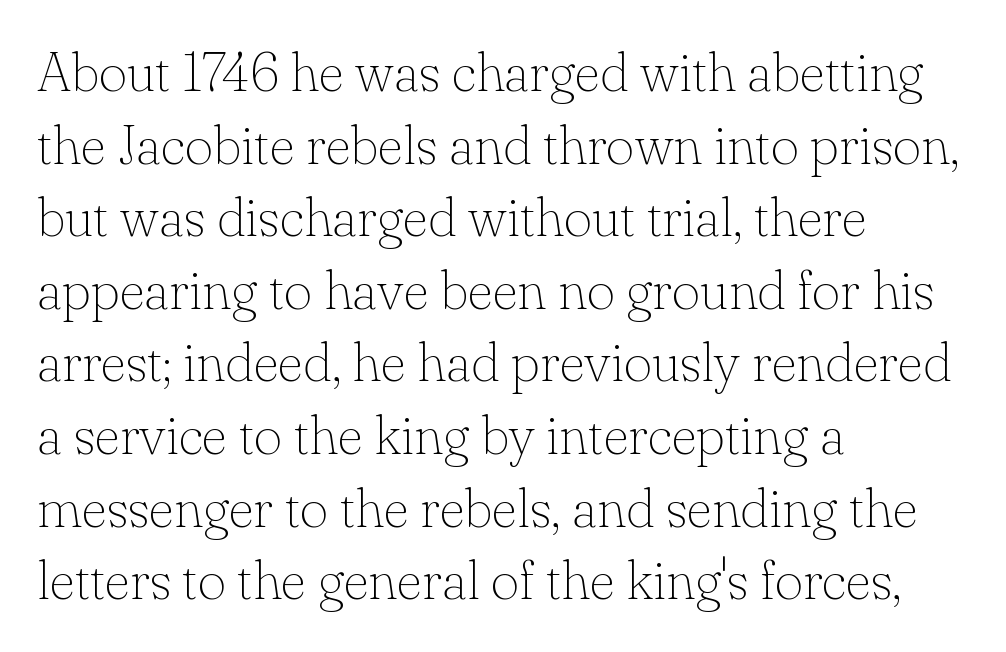
{"serif": "yes", "italic": "no", "bold": "no", "weight": "thin", "width": "normal", "stroke_contrast": "low", "x_height": "small", "monospaced": "no", "underline": "no", "align": "left", "line_spacing": "normal", "line_spacing_ratio": 1.32, "letter_spacing": "normal", "letter_spacing_em": 0.0, "glyph_px": 55}
